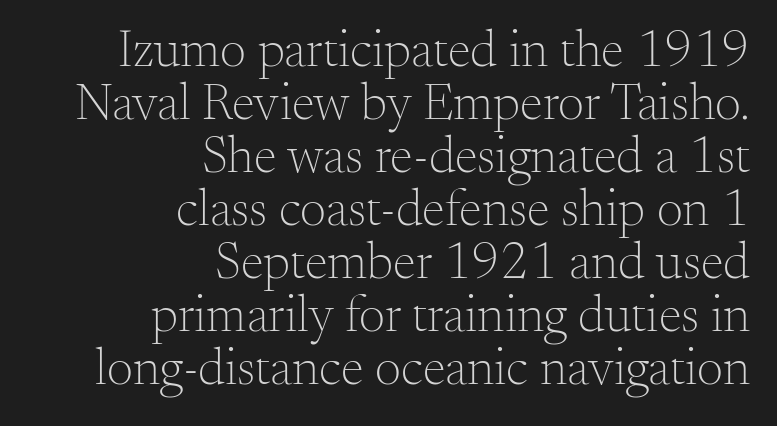
The image shows 52 px light serif type, upright; set right-aligned, tight line spacing (1.02x), normal letter spacing, not underlined; medium stroke contrast and a small x-height.
